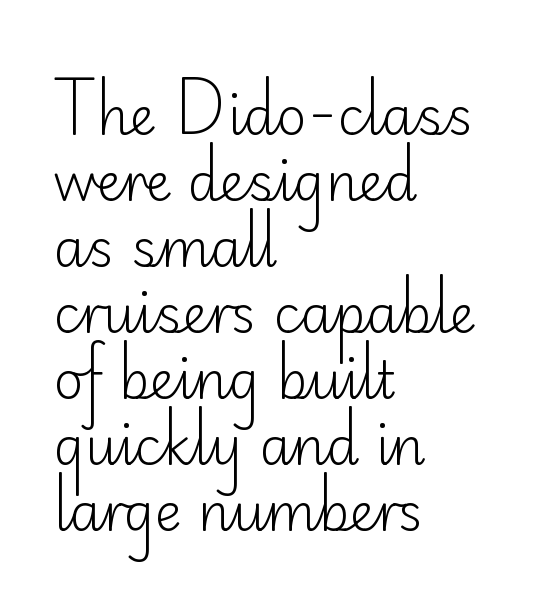
{"serif": "no", "italic": "no", "bold": "no", "weight": "light", "width": "normal", "stroke_contrast": "low", "x_height": "small", "monospaced": "no", "underline": "no", "align": "left", "line_spacing": "normal", "line_spacing_ratio": 1.27, "letter_spacing": "normal", "letter_spacing_em": 0.0, "glyph_px": 52}
